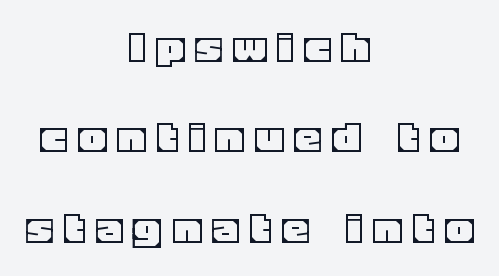
{"italic": "no", "width": "normal", "x_height": "large", "monospaced": "no", "underline": "no", "align": "center", "line_spacing_ratio": 1.81, "letter_spacing": "wide", "letter_spacing_em": 0.26, "glyph_px": 50}
